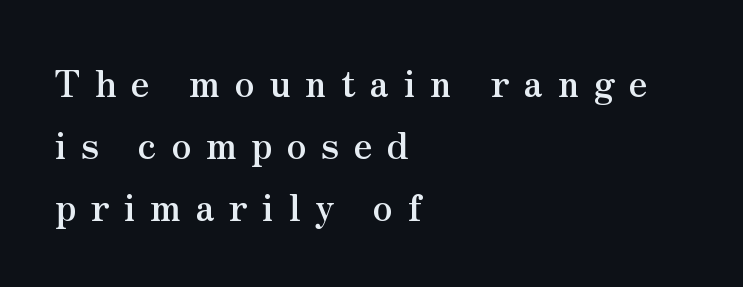
Quick note: underline off. Is this a fixed-width face? No — the glyphs have proportional, varying widths. Yep, those are serifs on the letters. This rendering widens character spacing well past its baseline value.
